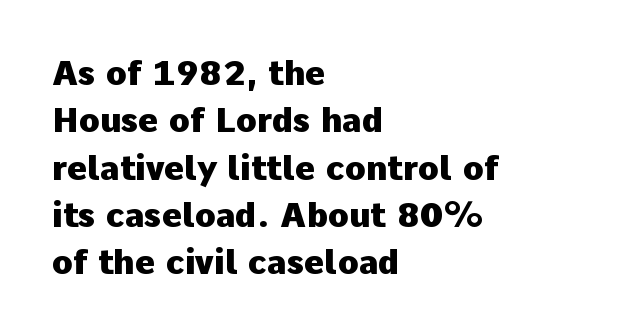
This sample uses an upright cut, with every glyph sitting square on the baseline. What stands out about the letter spacing? Nothing — it is the standard amount. These lines are set flush left with a ragged right edge. Typographically, this falls in the sans-serif category. Interline gaps are of average width in this sample. Quick note: underline off.
